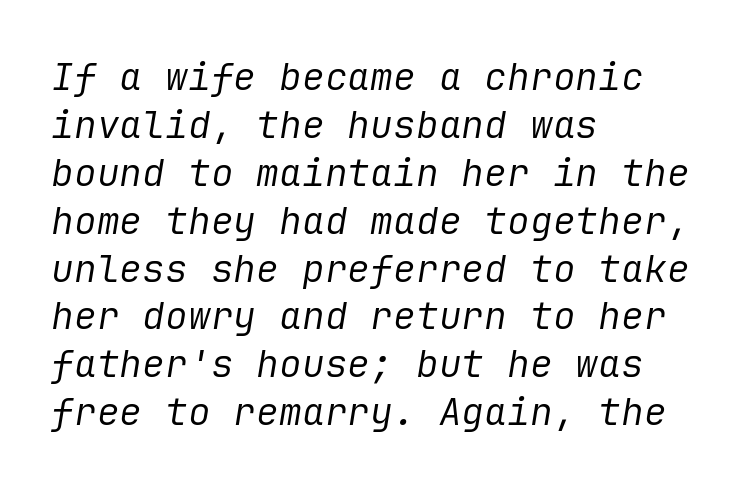
Q: Is the text bold? A: No.
Q: Is the text italic (slanted)? A: Yes, it leans right by about 9 degrees.
Q: Is the text underlined? A: No.
Q: How is the paragraph aligned? A: Left-aligned.
Q: Is the spacing between letters normal or unusually wide? A: Normal.
Q: Is the spacing between lines tight, normal or loose? A: Normal.
Q: Width (condensed, normal, or wide)? A: Normal.
Q: Stroke contrast? A: Low.
Q: x-height? A: Medium.
